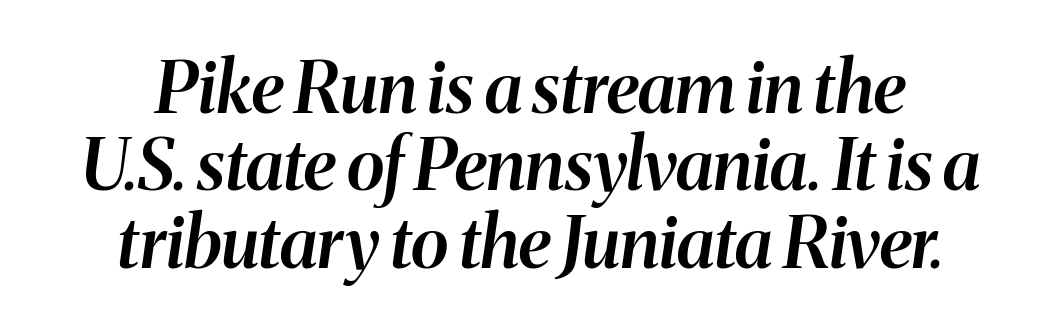
The rendering applies a slant to the glyphs. These lines stack symmetrically, like a column narrowing and widening about its center. The leading is snug, giving the passage a crowded texture. Typesetter's note: demi weight, one step under bold. Check the space under the baseline: it is left empty.
